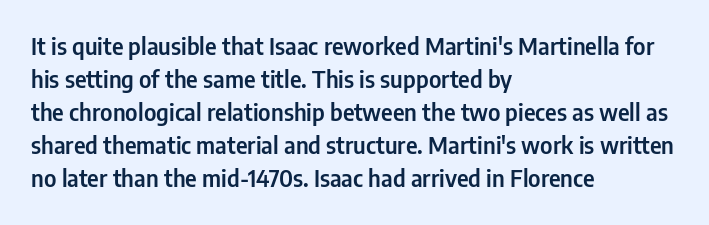
{"italic": "no", "underline": "no", "align": "left", "line_spacing": "normal", "line_spacing_ratio": 1.44, "letter_spacing": "normal", "letter_spacing_em": 0.0, "glyph_px": 23}
